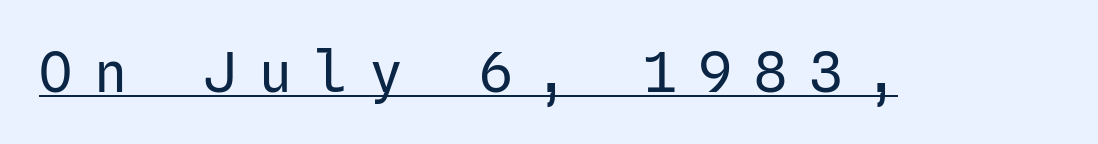
Q: Is the text bold? A: No.
Q: Is the text italic (slanted)? A: No, it is upright.
Q: Is the typeface a serif or a sans-serif typeface? A: Sans-serif.
Q: Is the text underlined? A: Yes.
Q: Is the spacing between letters normal or unusually wide? A: Unusually wide.
Q: Width (condensed, normal, or wide)? A: Normal.
Q: Stroke contrast? A: Low.
Q: x-height? A: Medium.
